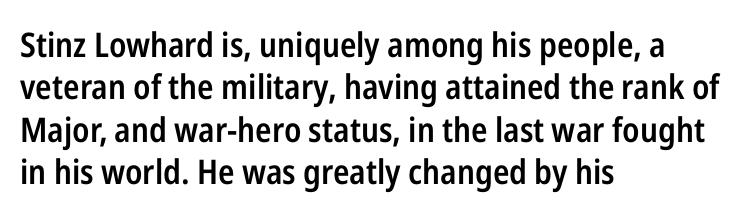
{"serif": "no", "italic": "no", "bold": "semi", "weight": "semibold", "width": "condensed", "stroke_contrast": "low", "x_height": "medium", "monospaced": "no", "underline": "no", "align": "left", "line_spacing": "normal", "line_spacing_ratio": 1.25, "letter_spacing": "normal", "letter_spacing_em": 0.0, "glyph_px": 34}
